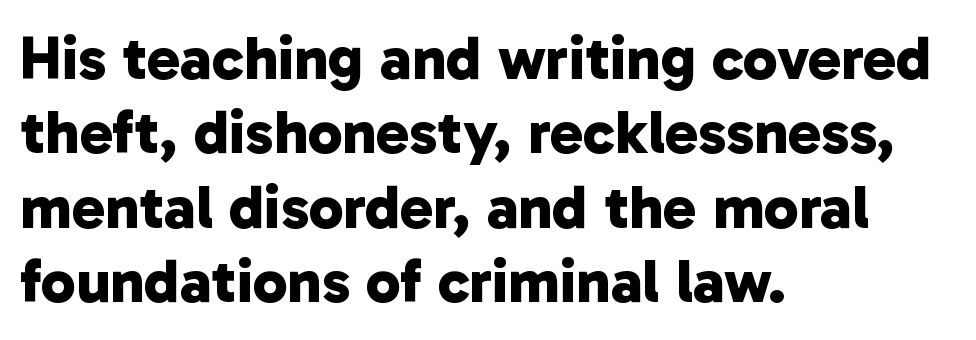
The image shows 62 px bold sans-serif type; set left-aligned, line spacing 1.2x, normal letter spacing, not underlined; low stroke contrast and a medium x-height.
